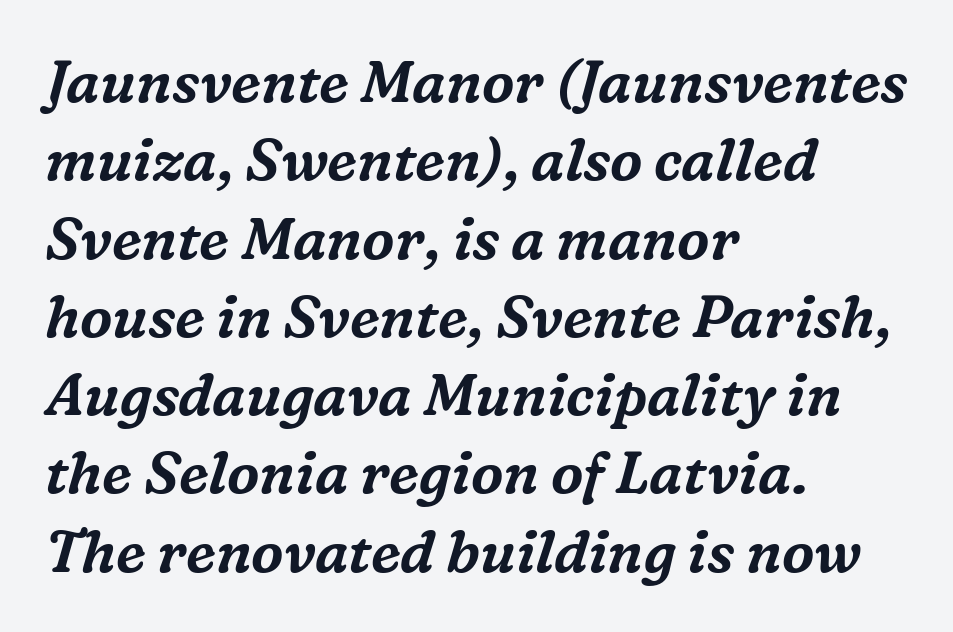
Q: Is the text italic (slanted)? A: Yes, it leans right by about 16 degrees.
Q: Is the typeface a serif or a sans-serif typeface? A: Serif.
Q: Is the text underlined? A: No.
Q: How is the paragraph aligned? A: Left-aligned.
Q: Is the spacing between letters normal or unusually wide? A: Normal.
Q: Is the spacing between lines tight, normal or loose? A: Normal.
Q: Width (condensed, normal, or wide)? A: Normal.
Q: Stroke contrast? A: Medium.
Q: x-height? A: Medium.
Q: Monospaced? A: No.
